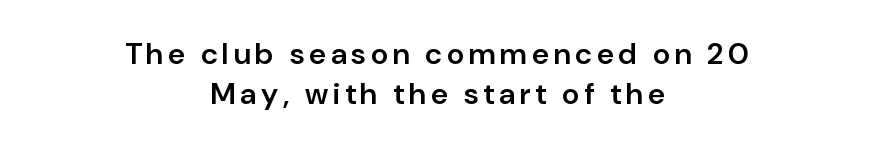
{"serif": "no", "italic": "no", "bold": "semi", "weight": "semibold", "width": "normal", "stroke_contrast": "low", "x_height": "medium", "monospaced": "no", "underline": "no", "align": "center", "line_spacing": "normal", "line_spacing_ratio": 1.35, "glyph_px": 30}
